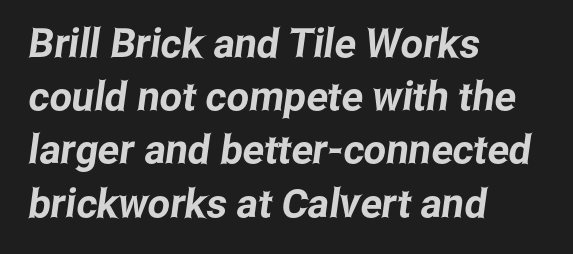
You could not count columns in this text — the font is proportionally spaced. The passage shown is not underscored anywhere. Students, observe: this is what conventionally led text looks like. The lines in this sample share a left origin and differ only in where they stop.
